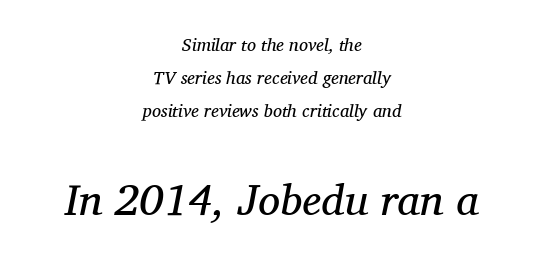
{"serif": "yes", "italic": "yes", "lean": "right", "slant_degrees": 11, "bold": "no", "weight": "regular", "width": "normal", "stroke_contrast": "medium", "x_height": "medium", "monospaced": "no", "underline": "no", "align": "center", "line_spacing_ratio": 1.82, "letter_spacing": "normal", "letter_spacing_em": 0.0, "larger_block": "second", "size_ratio": 2.44, "glyph_px": 44}
